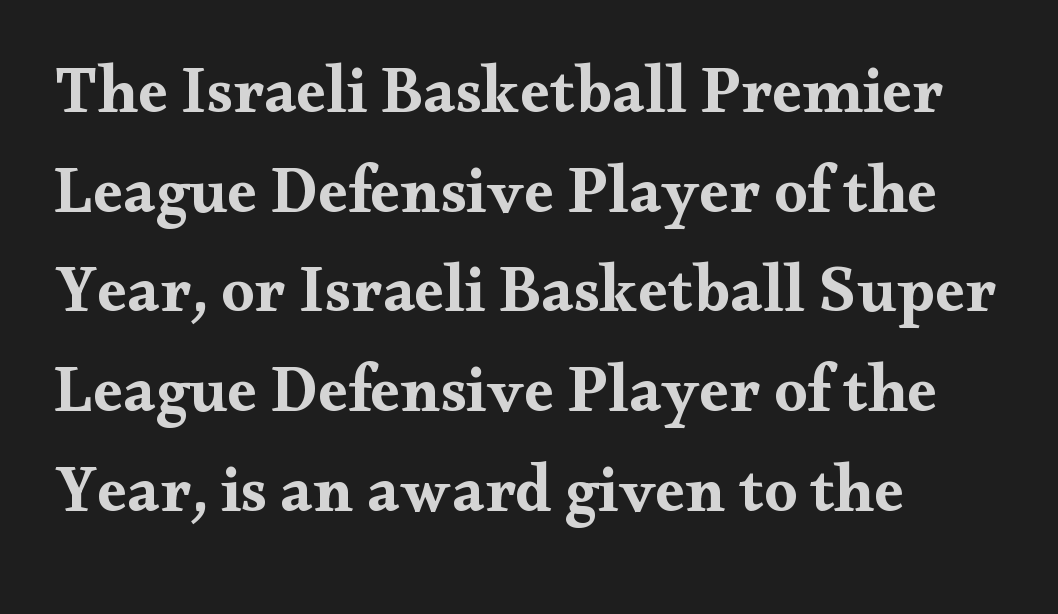
Q: Is the text bold? A: Yes.
Q: Is the text italic (slanted)? A: No, it is upright.
Q: Is the typeface a serif or a sans-serif typeface? A: Serif.
Q: Is the text underlined? A: No.
Q: How is the paragraph aligned? A: Left-aligned.
Q: Is the spacing between letters normal or unusually wide? A: Normal.
Q: Is the spacing between lines tight, normal or loose? A: Normal.
Q: Width (condensed, normal, or wide)? A: Wide.
Q: Stroke contrast? A: Medium.
Q: x-height? A: Small.
Q: Monospaced? A: No.
